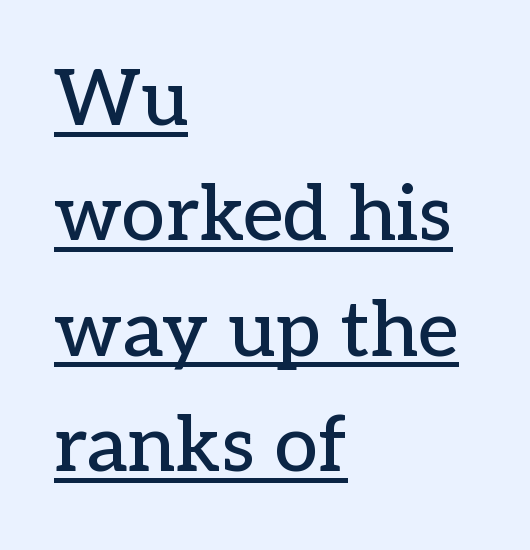
Q: Is the text italic (slanted)? A: No, it is upright.
Q: Is the typeface a serif or a sans-serif typeface? A: Serif.
Q: Is the text underlined? A: Yes.
Q: How is the paragraph aligned? A: Left-aligned.
Q: Is the spacing between letters normal or unusually wide? A: Normal.
Q: Is the spacing between lines tight, normal or loose? A: Normal.
Q: Width (condensed, normal, or wide)? A: Normal.
Q: Stroke contrast? A: Low.
Q: x-height? A: Medium.
Q: Monospaced? A: No.
